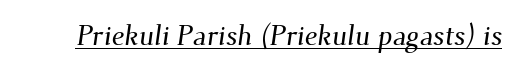
The image shows 28 px serif type; set normal letter spacing, underlined; medium stroke contrast and a small x-height.
